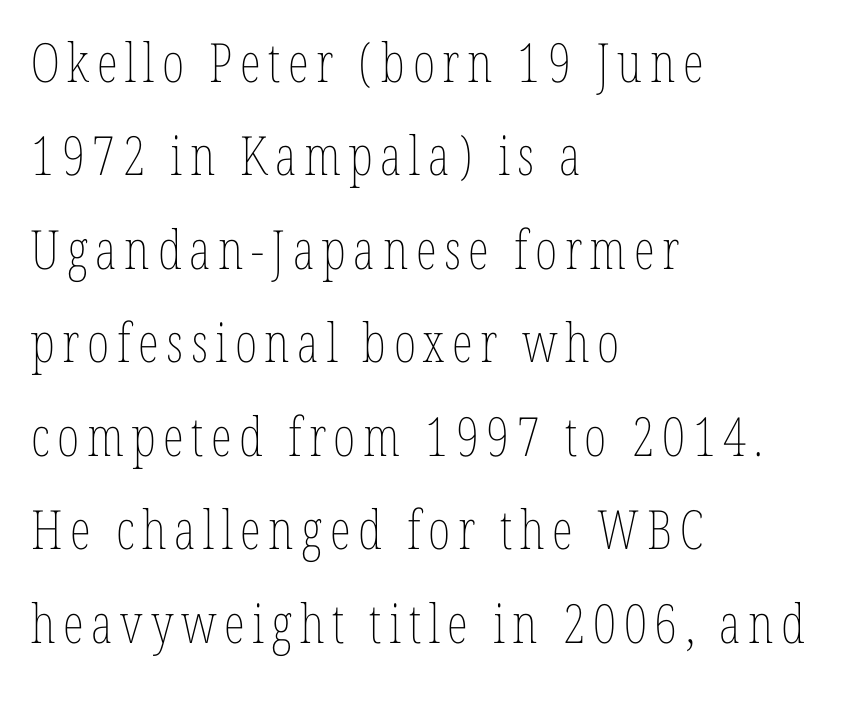
Q: Is the text bold? A: No.
Q: Is the text italic (slanted)? A: No, it is upright.
Q: Is the text underlined? A: No.
Q: How is the paragraph aligned? A: Left-aligned.
Q: Width (condensed, normal, or wide)? A: Condensed.
Q: Stroke contrast? A: Low.
Q: x-height? A: Medium.
Q: Monospaced? A: No.
